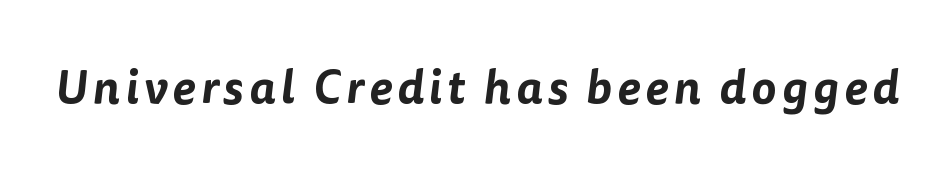
The image shows 47 px sans-serif type; set not underlined; low stroke contrast and a medium x-height.
